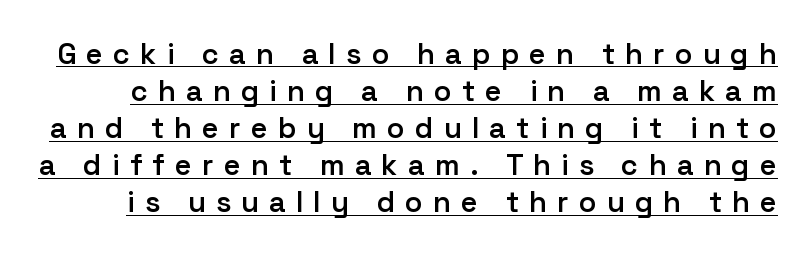
Q: Is the text bold? A: Semi-bold.
Q: Is the text italic (slanted)? A: No, it is upright.
Q: Is the typeface a serif or a sans-serif typeface? A: Sans-serif.
Q: Is the text underlined? A: Yes.
Q: Is the spacing between letters normal or unusually wide? A: Unusually wide.
Q: Is the spacing between lines tight, normal or loose? A: Normal.
Q: Width (condensed, normal, or wide)? A: Normal.
Q: Stroke contrast? A: Low.
Q: x-height? A: Medium.
Q: Monospaced? A: No.
